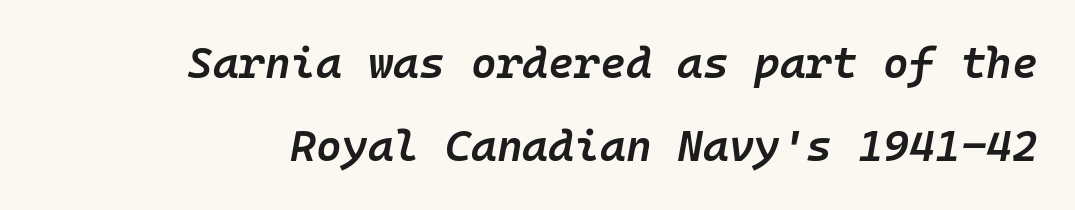
{"italic": "yes", "lean": "right", "slant_degrees": 10, "bold": "semi", "weight": "semibold", "width": "normal", "stroke_contrast": "low", "x_height": "medium", "monospaced": "yes", "underline": "no", "align": "right", "line_spacing_ratio": 1.89, "letter_spacing": "normal", "letter_spacing_em": 0.0, "glyph_px": 44}
